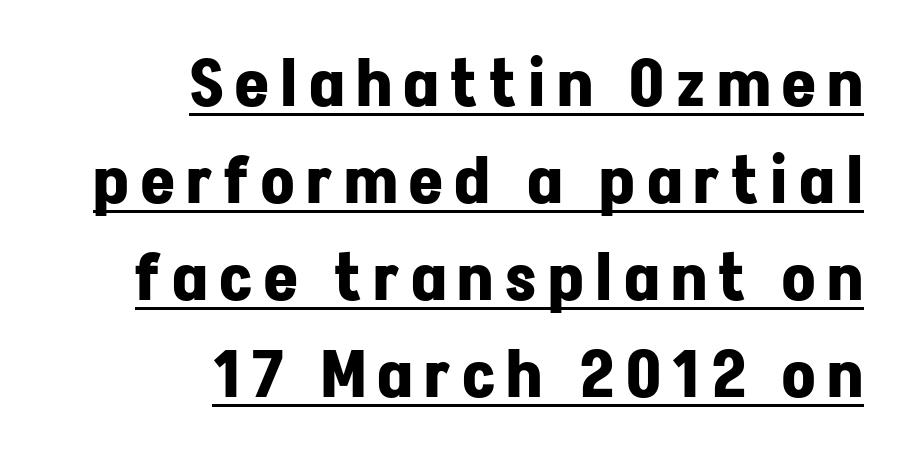
Q: Is the text bold? A: Yes.
Q: Is the text italic (slanted)? A: No, it is upright.
Q: Is the typeface a serif or a sans-serif typeface? A: Sans-serif.
Q: Is the text underlined? A: Yes.
Q: How is the paragraph aligned? A: Right-aligned.
Q: Is the spacing between lines tight, normal or loose? A: Normal.
Q: Width (condensed, normal, or wide)? A: Normal.
Q: Stroke contrast? A: Low.
Q: x-height? A: Medium.
Q: Monospaced? A: No.
